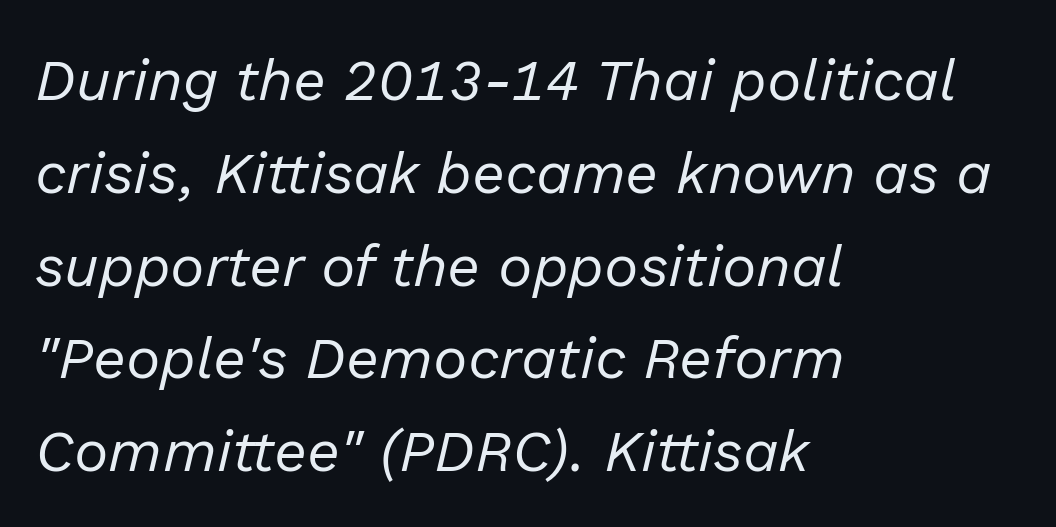
The rendering uses natural spacing where letterforms have individual widths. Nothing heavy about these letters — not bold at all. The rows are spaced the way most documents space them. Short and long lines alike share a common starting point at left.
